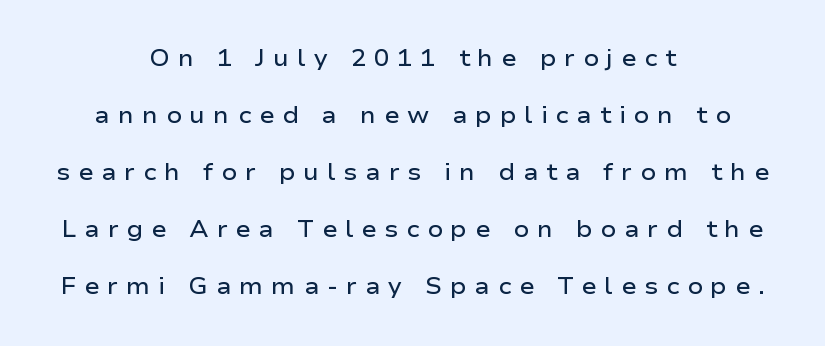
Q: Is the text bold? A: Semi-bold.
Q: Is the text italic (slanted)? A: No, it is upright.
Q: Is the text underlined? A: No.
Q: How is the paragraph aligned? A: Centered.
Q: Is the spacing between letters normal or unusually wide? A: Unusually wide.
Q: Is the spacing between lines tight, normal or loose? A: Loose.
